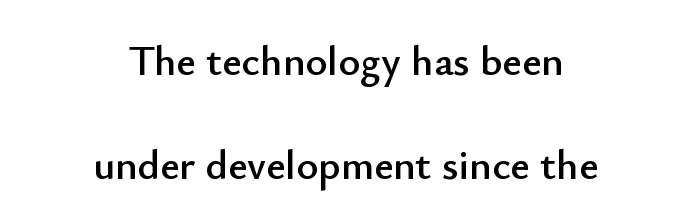
The image shows 42 px sans-serif type, upright; set centered, loose line spacing (2.48x), normal letter spacing, not underlined; low stroke contrast and a small x-height.
